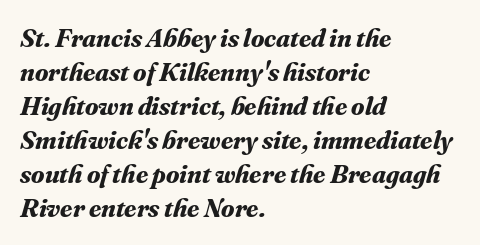
{"italic": "yes", "lean": "right", "slant_degrees": 16, "bold": "yes", "underline": "no", "align": "left", "line_spacing": "normal", "line_spacing_ratio": 1.26, "letter_spacing": "normal", "letter_spacing_em": 0.0, "glyph_px": 27}
